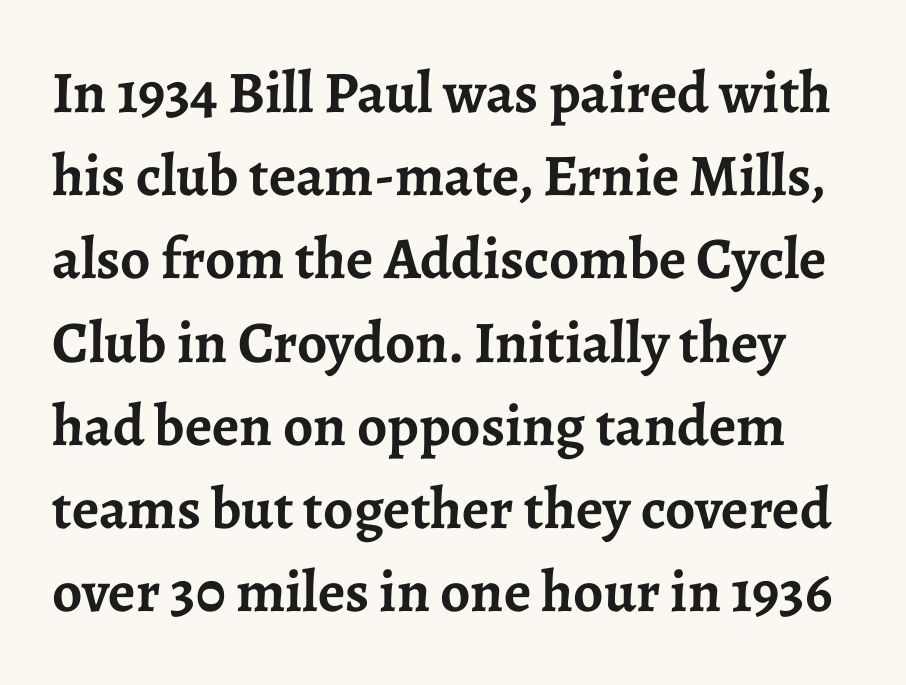
{"serif": "yes", "italic": "no", "bold": "yes", "weight": "semibold", "width": "normal", "stroke_contrast": "low", "x_height": "medium", "monospaced": "no", "underline": "no", "line_spacing": "normal", "line_spacing_ratio": 1.41, "letter_spacing": "normal", "letter_spacing_em": 0.0, "glyph_px": 59}
